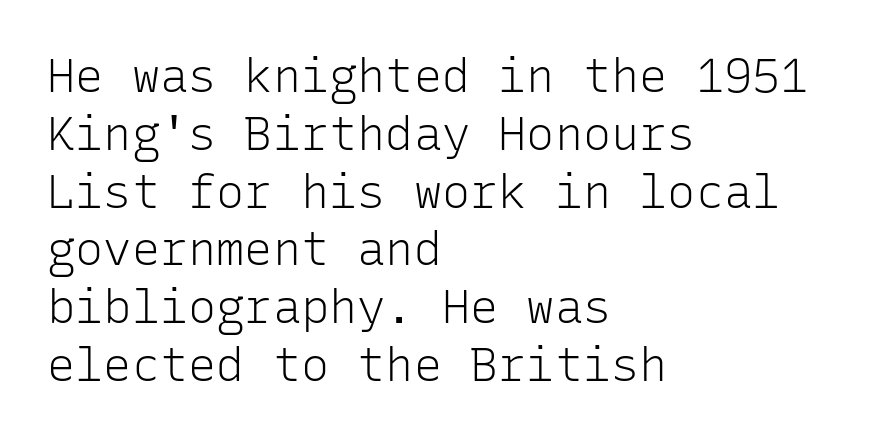
The image shows 47 px light sans-serif type, upright, monospaced; set left-aligned, line spacing 1.23x, normal letter spacing, not underlined; low stroke contrast and a medium x-height.
